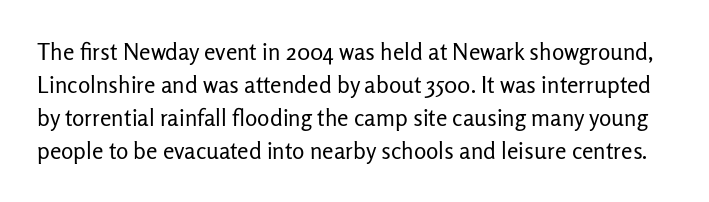
No letter is thick-stroked: the sample isn't bold. Beneath every word, the page is bare. The letters stand upright; this is a roman face. Default kerning and tracking; the words read as compact shapes. What's the leading like? Ordinary, nothing unusual.
